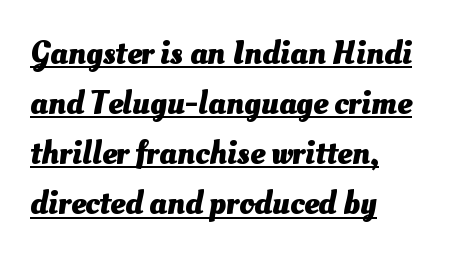
The image shows 33 px heavy type; set left-aligned, normal line spacing (1.52x), normal letter spacing, underlined; medium stroke contrast and a small x-height.
